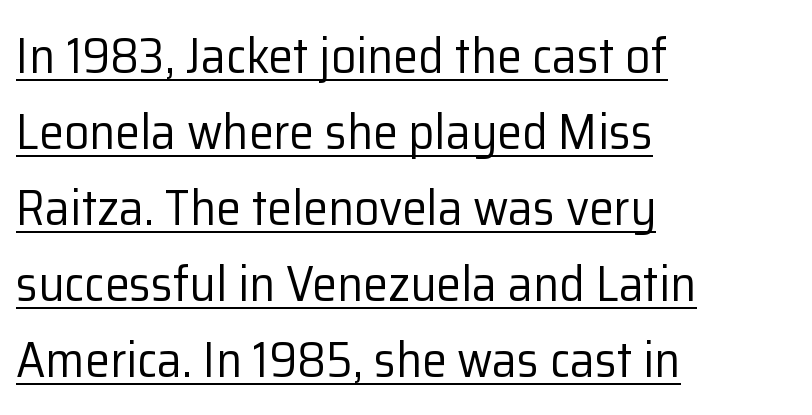
The image shows 50 px regular-weight sans-serif type, upright; set left-aligned, normal line spacing (1.52x), normal letter spacing, underlined; low stroke contrast and a medium x-height.
